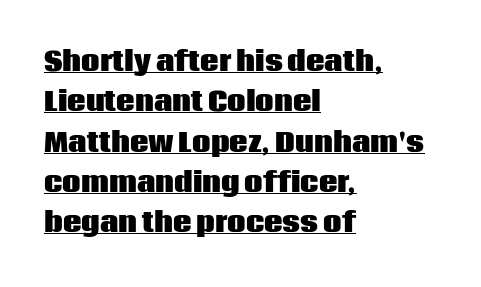
Q: Is the text bold? A: Yes.
Q: Is the text italic (slanted)? A: No, it is upright.
Q: Is the text underlined? A: Yes.
Q: How is the paragraph aligned? A: Left-aligned.
Q: Is the spacing between letters normal or unusually wide? A: Normal.
Q: Is the spacing between lines tight, normal or loose? A: Normal.
